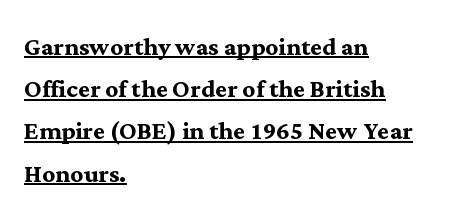
{"serif": "yes", "italic": "no", "bold": "yes", "weight": "semibold", "width": "normal", "stroke_contrast": "medium", "x_height": "medium", "monospaced": "no", "underline": "yes", "align": "left", "line_spacing": "normal", "line_spacing_ratio": 1.32, "letter_spacing": "normal", "letter_spacing_em": 0.0, "glyph_px": 32}
